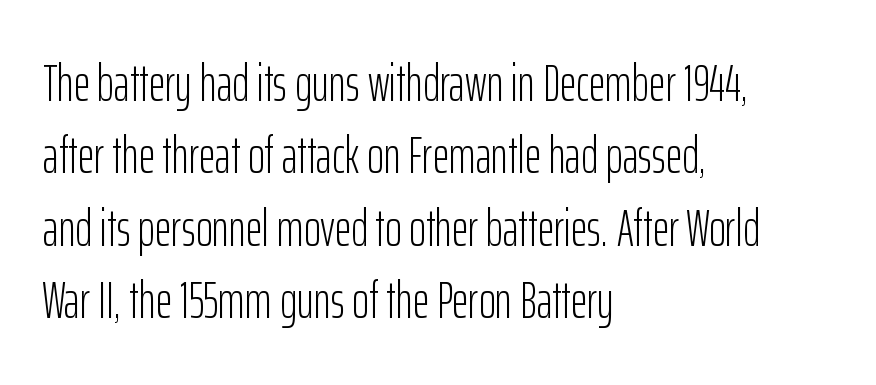
The image shows 51 px light, condensed sans-serif type, upright; set left-aligned, normal line spacing (1.42x), normal letter spacing, not underlined; low stroke contrast and a medium x-height.
